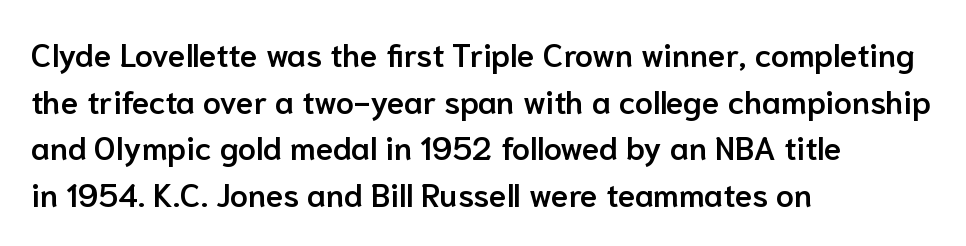
{"serif": "no", "italic": "no", "bold": "semi", "weight": "semibold", "width": "normal", "stroke_contrast": "low", "x_height": "medium", "monospaced": "no", "underline": "no", "align": "left", "line_spacing": "normal", "line_spacing_ratio": 1.46, "letter_spacing": "normal", "letter_spacing_em": 0.0, "glyph_px": 32}
